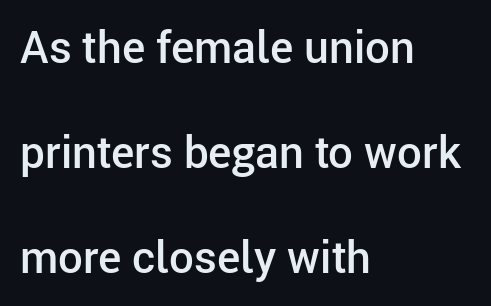
The image shows 44 px semibold sans-serif type, upright; set left-aligned, loose line spacing (2.39x), normal letter spacing, not underlined; low stroke contrast and a medium x-height.
